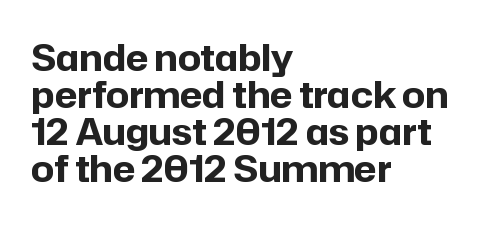
No word sits above an underline. Rows of type sit shoulder to shoulder in the vertical direction. This is sans-serif lettering, the kind often seen on screens and signage. Varying glyph widths throughout — classic text-font behaviour.
